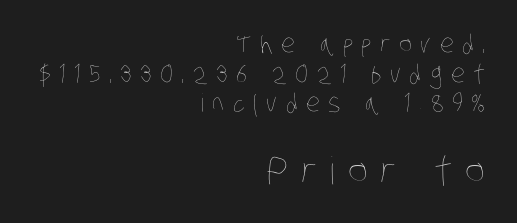
The image shows 38 px thin, condensed type; set right-aligned, line spacing 1.19x, unusually wide letter spacing (+0.34 em), not underlined; the second (bottom) block is 1.52x larger; low stroke contrast and a large x-height.
